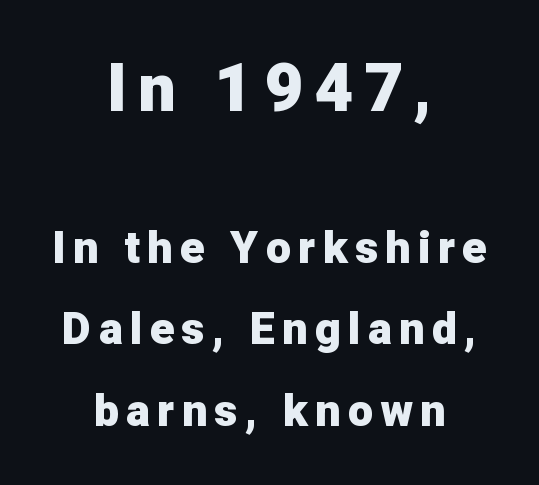
{"serif": "no", "italic": "no", "bold": "yes", "weight": "heavy", "width": "normal", "stroke_contrast": "low", "x_height": "medium", "monospaced": "no", "underline": "no", "align": "center", "line_spacing_ratio": 1.81, "larger_block": "first", "size_ratio": 1.49, "glyph_px": 67}
